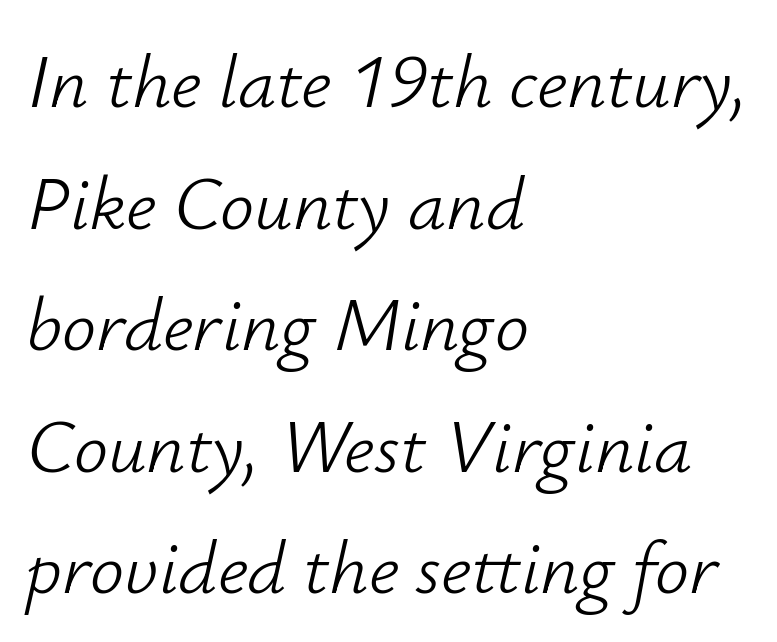
{"italic": "yes", "lean": "right", "slant_degrees": 12, "bold": "no", "weight": "light", "width": "normal", "stroke_contrast": "low", "x_height": "small", "monospaced": "no", "underline": "no", "align": "left", "line_spacing": "normal", "line_spacing_ratio": 1.6, "letter_spacing": "normal", "letter_spacing_em": 0.0, "glyph_px": 76}
